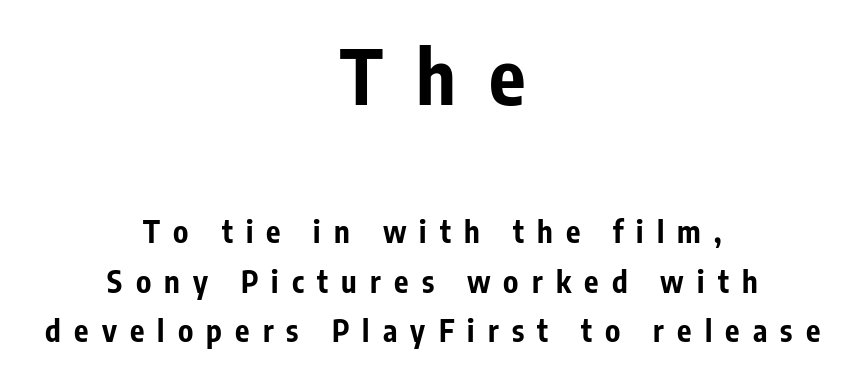
The space directly below the letters is spotless. Vertical spacing — default. A dark, heavy texture on the line: the type is bold. You could not count columns in this text — the font is proportionally spaced. No feet cap the strokes, marking this as sans-serif type.
